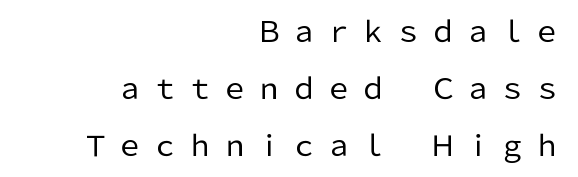
Q: Is the text bold? A: No.
Q: Is the text italic (slanted)? A: No, it is upright.
Q: Is the typeface a serif or a sans-serif typeface? A: Sans-serif.
Q: Is the text underlined? A: No.
Q: How is the paragraph aligned? A: Right-aligned.
Q: Is the spacing between letters normal or unusually wide? A: Unusually wide.
Q: Is the spacing between lines tight, normal or loose? A: Loose.
Q: Width (condensed, normal, or wide)? A: Normal.
Q: Stroke contrast? A: Low.
Q: x-height? A: Medium.
Q: Monospaced? A: No.
